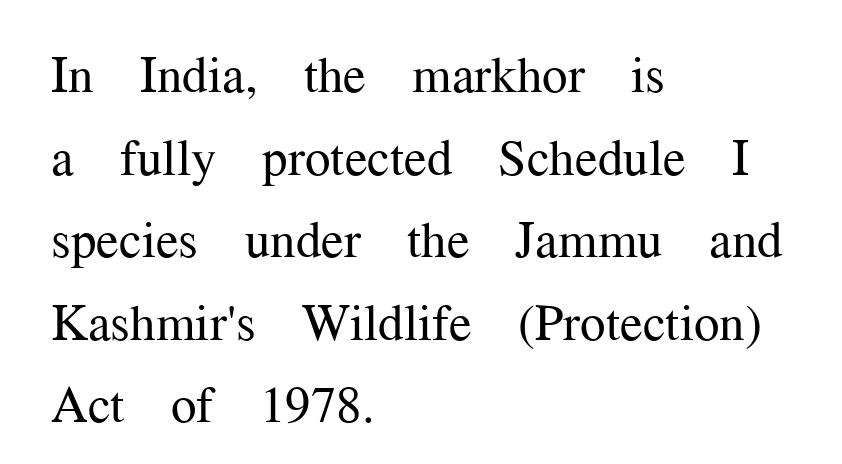
The specimen omits any rule beneath the text block's lines. These lines are rendered in a variable-pitch font. Summary of vertical rhythm: regular, with standard interline spacing. Every character sits straight up, as roman type does. Is the stroke heavy? The answer is a plain regular-or-lighter.
